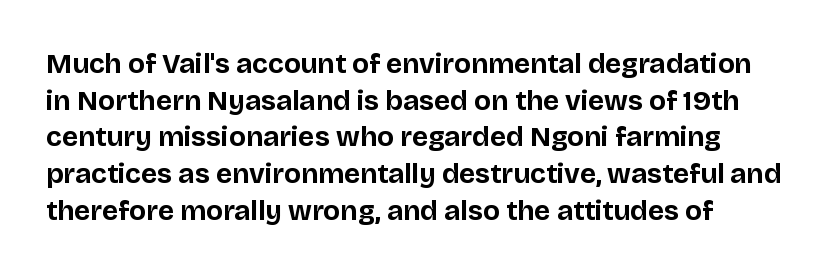
{"serif": "no", "italic": "no", "bold": "yes", "weight": "bold", "width": "normal", "stroke_contrast": "low", "x_height": "large", "monospaced": "no", "underline": "no", "line_spacing": "normal", "line_spacing_ratio": 1.31, "letter_spacing": "normal", "letter_spacing_em": 0.0, "glyph_px": 28}
